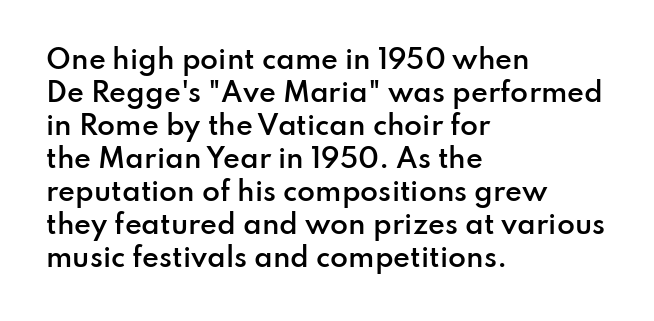
The space beneath each line is pristine and unruled. Notice how the stems are strictly vertical — no italics here. Weight: semibold (demi). Is the letter spacing exaggerated? No — it looks like the ordinary default. The line-height multiplier appears to be the usual default. Short and long lines alike share a common starting point at left.
